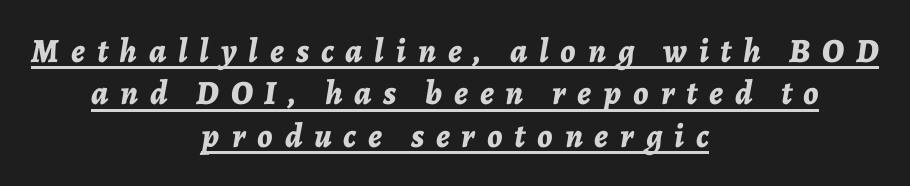
{"italic": "yes", "lean": "right", "slant_degrees": 7, "bold": "yes", "weight": "bold", "width": "normal", "stroke_contrast": "low", "x_height": "medium", "monospaced": "no", "underline": "yes", "align": "center", "line_spacing": "normal", "line_spacing_ratio": 1.25, "letter_spacing": "wide", "letter_spacing_em": 0.35, "glyph_px": 34}
